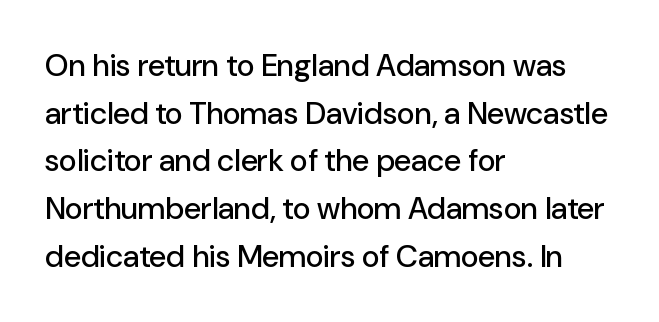
Q: Is the text italic (slanted)? A: No, it is upright.
Q: Is the typeface a serif or a sans-serif typeface? A: Sans-serif.
Q: Is the text underlined? A: No.
Q: How is the paragraph aligned? A: Left-aligned.
Q: Is the spacing between letters normal or unusually wide? A: Normal.
Q: Is the spacing between lines tight, normal or loose? A: Normal.
Q: Width (condensed, normal, or wide)? A: Normal.
Q: Stroke contrast? A: Low.
Q: x-height? A: Medium.
Q: Monospaced? A: No.
